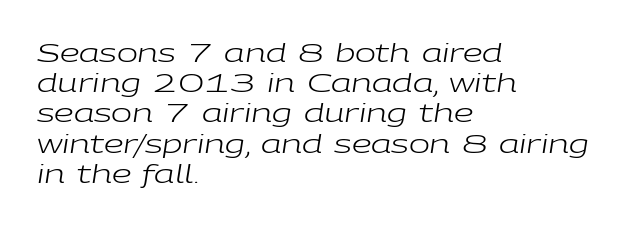
Q: Is the text bold? A: No.
Q: Is the text italic (slanted)? A: Yes, it leans right by about 9 degrees.
Q: Is the text underlined? A: No.
Q: How is the paragraph aligned? A: Left-aligned.
Q: Is the spacing between letters normal or unusually wide? A: Normal.
